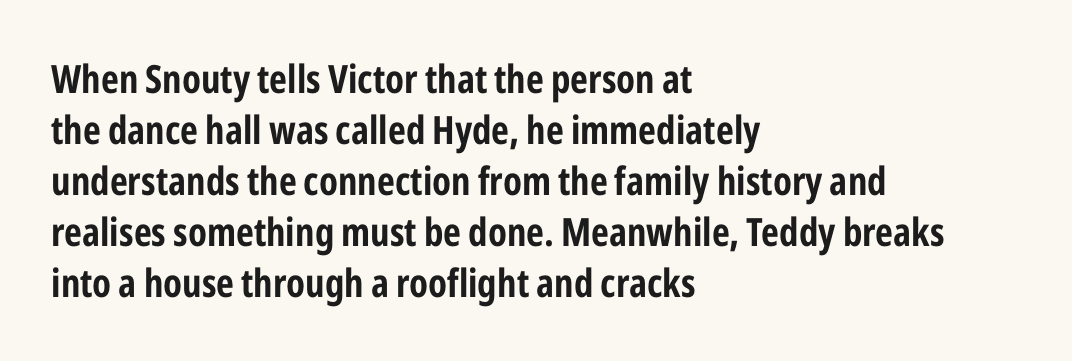
Each letter keeps its own natural width here, so spacing adapts to shape. Unlike italic type, these characters show no tilt at all. A normal amount of white space separates one row of letters from the next. The text block is weighted toward the left margin, trailing off unevenly rightward. You can tell from the bare stems that sans-serif type was used.
